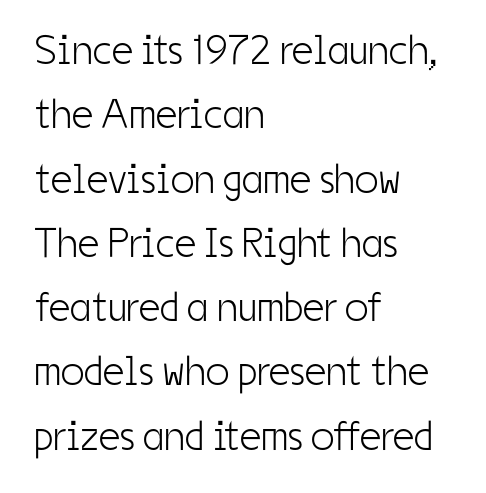
The lines sit at an ordinary, default distance from one another. Stems and bowls with no extra thickness — not bold. This rendering leaves character spacing at its baseline value. Unlike a traditional serif, this face leaves its strokes unadorned.
